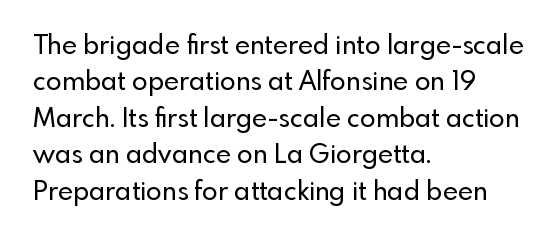
The image shows 26 px text type, upright; set left-aligned, normal line spacing (1.4x), normal letter spacing, not underlined.
